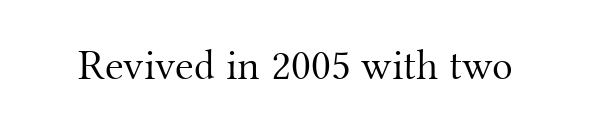
Nobody drew a line under any word here. A typesetter would call this zero additional tracking. You could not count columns in this text — the font is proportionally spaced. The typeface chosen for these lines features serifs. Italic? Not at all — the glyphs are vertical.
